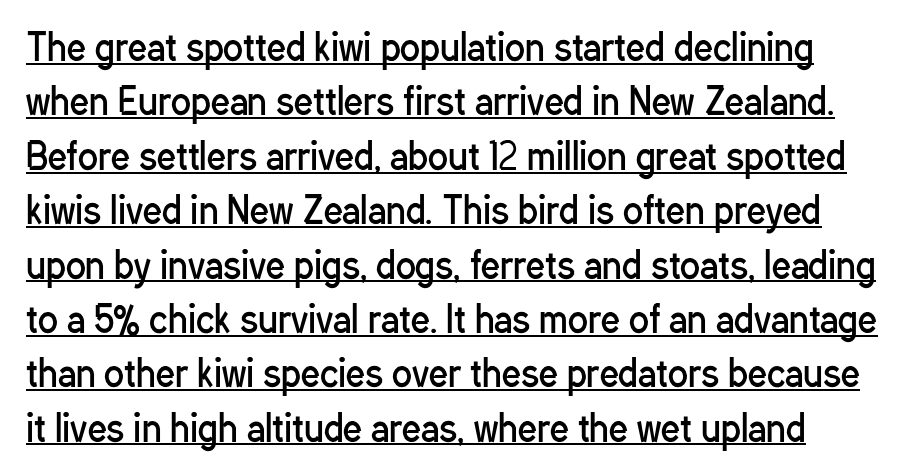
Is this a fixed-width face? No — the glyphs have proportional, varying widths. Font category for this specimen: sans-serif. Caption: standard tracking, unaltered. The letterforms sit at book weight or below.
